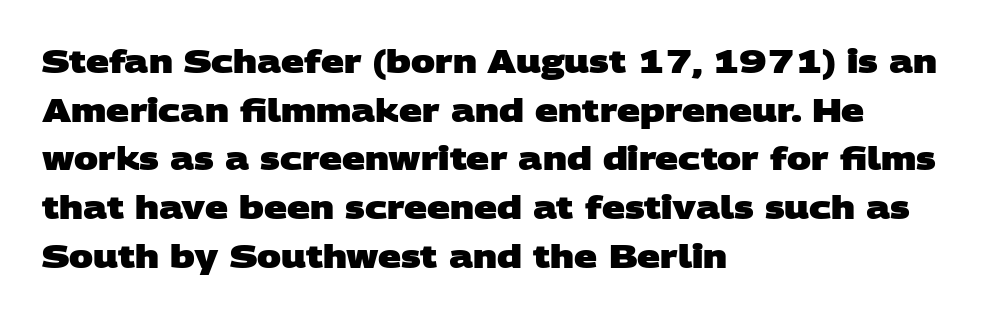
Q: Is the text bold? A: Yes.
Q: Is the typeface a serif or a sans-serif typeface? A: Sans-serif.
Q: Is the text underlined? A: No.
Q: How is the paragraph aligned? A: Left-aligned.
Q: Is the spacing between letters normal or unusually wide? A: Normal.
Q: Is the spacing between lines tight, normal or loose? A: Normal.
Q: Width (condensed, normal, or wide)? A: Wide.
Q: Stroke contrast? A: Low.
Q: x-height? A: Large.
Q: Monospaced? A: No.
